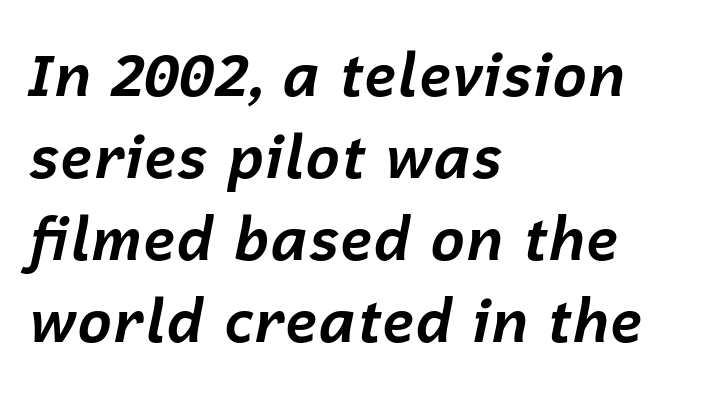
The image shows 59 px bold type, italic (leaning right); set left-aligned, normal line spacing (1.39x), normal letter spacing, not underlined; low stroke contrast and a medium x-height.
